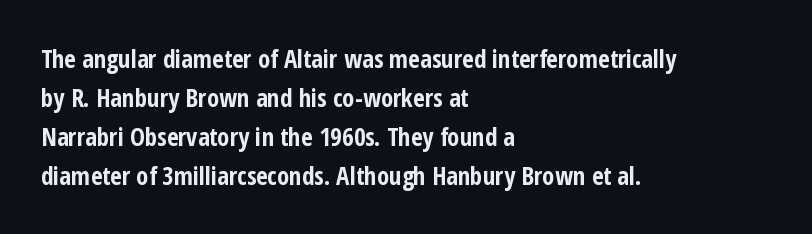
{"italic": "no", "bold": "yes", "underline": "no", "align": "left", "line_spacing": "normal", "line_spacing_ratio": 1.56, "letter_spacing": "normal", "letter_spacing_em": 0.0, "glyph_px": 25}
